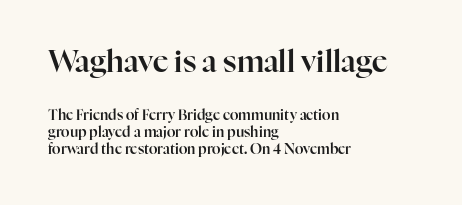
The characters display serif detailing at their extremities. Character widths vary here, with narrow letters taking less room than wide ones. Italic: no, the glyphs are upright roman. Bigger letters appear in the top chunk; the bottom chunk is reduced. The space directly below the letters is spotless.
